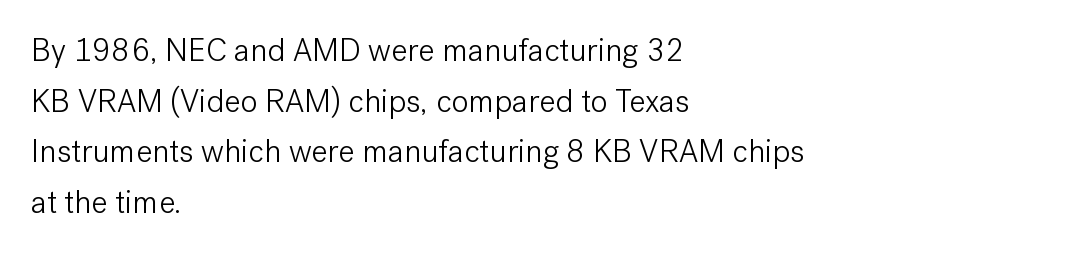
{"serif": "no", "italic": "no", "bold": "no", "weight": "light", "width": "normal", "stroke_contrast": "low", "x_height": "medium", "monospaced": "no", "underline": "no", "align": "left", "line_spacing": "normal", "line_spacing_ratio": 1.58, "letter_spacing": "normal", "letter_spacing_em": 0.0, "glyph_px": 32}
